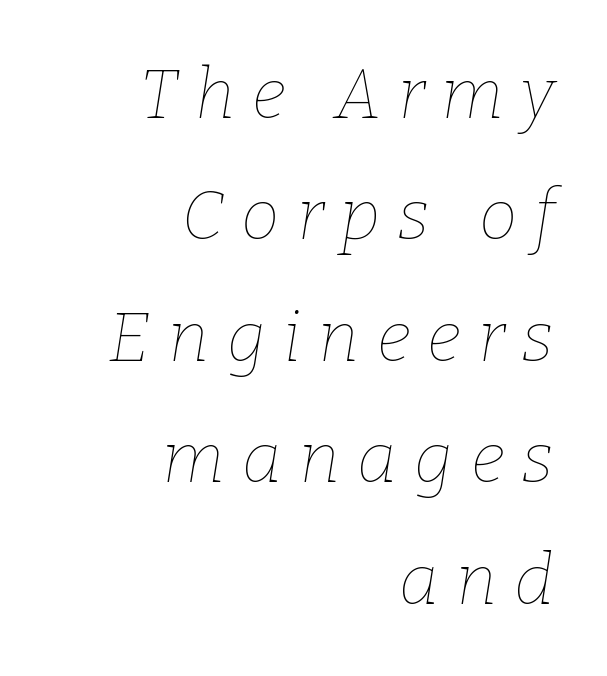
{"italic": "yes", "lean": "right", "slant_degrees": 9, "bold": "no", "weight": "thin", "width": "normal", "stroke_contrast": "low", "x_height": "medium", "monospaced": "no", "underline": "no", "align": "right", "line_spacing_ratio": 1.76, "letter_spacing": "wide", "letter_spacing_em": 0.25, "glyph_px": 69}
